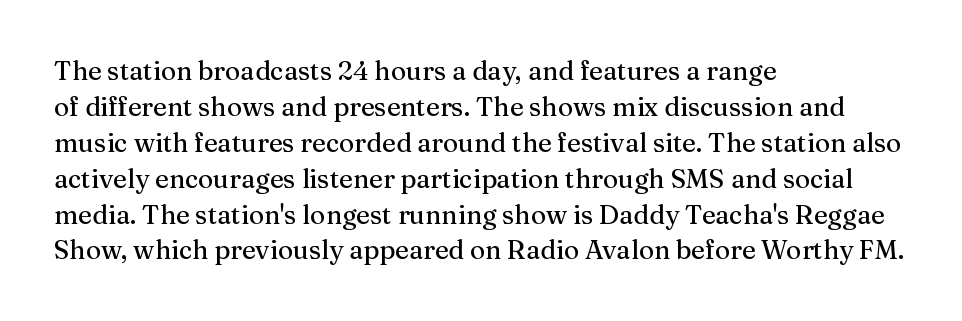
{"italic": "no", "underline": "no", "align": "left", "line_spacing": "normal", "line_spacing_ratio": 1.38, "letter_spacing": "normal", "letter_spacing_em": 0.0, "glyph_px": 26}
